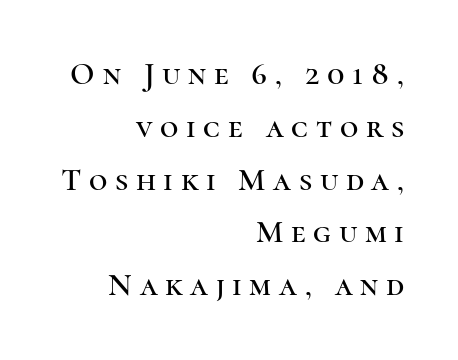
{"serif": "yes", "italic": "no", "width": "normal", "stroke_contrast": "high", "x_height": "medium", "monospaced": "no", "underline": "no", "align": "right", "line_spacing": "normal", "line_spacing_ratio": 1.65, "letter_spacing": "wide", "letter_spacing_em": 0.24, "glyph_px": 32}
